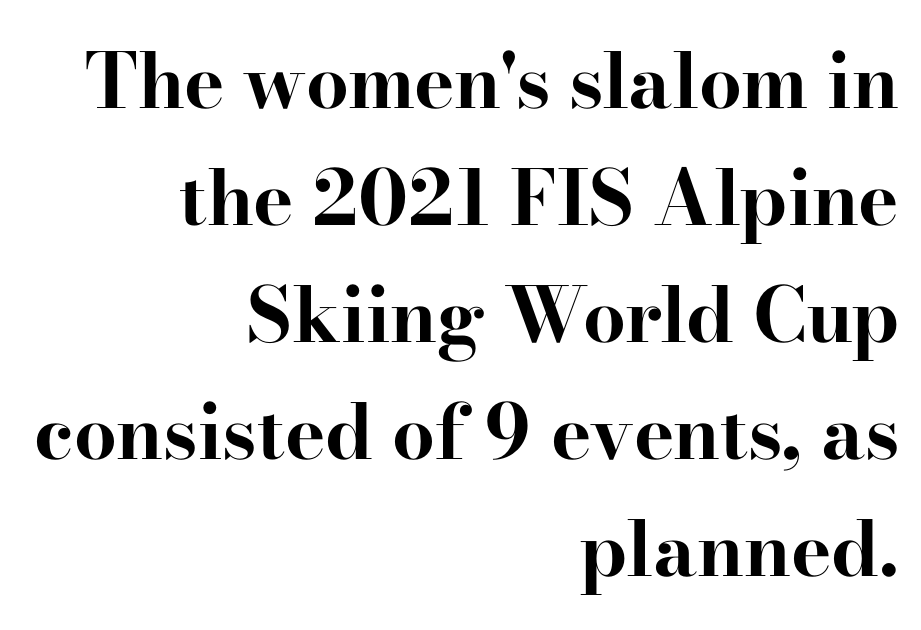
Q: Is the text bold? A: Yes.
Q: Is the text italic (slanted)? A: No, it is upright.
Q: Is the typeface a serif or a sans-serif typeface? A: Serif.
Q: Is the text underlined? A: No.
Q: How is the paragraph aligned? A: Right-aligned.
Q: Is the spacing between letters normal or unusually wide? A: Normal.
Q: Is the spacing between lines tight, normal or loose? A: Normal.
Q: Width (condensed, normal, or wide)? A: Wide.
Q: Stroke contrast? A: High.
Q: x-height? A: Small.
Q: Monospaced? A: No.
